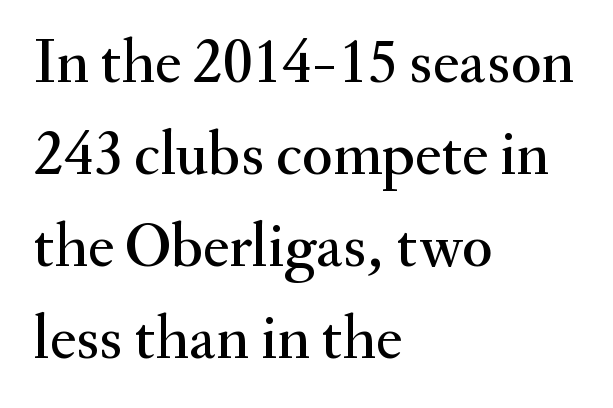
The image shows 63 px serif type, upright; set left-aligned, normal line spacing (1.46x), normal letter spacing, not underlined; medium stroke contrast and a small x-height.
